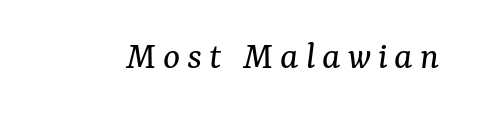
Here the designer chose a conventional face with non-uniform glyph widths. This reads as an unemphasized weight, regular at the heaviest. The gap between lines stays unmarked. The letters carry serifs — small finishing strokes at the ends of their stems. It's the slanting kind of type.
